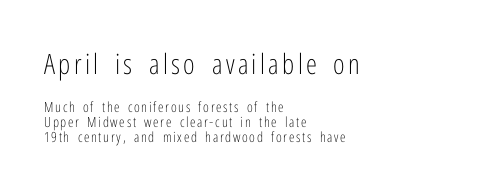
{"serif": "no", "italic": "no", "bold": "no", "weight": "light", "width": "condensed", "stroke_contrast": "low", "x_height": "medium", "monospaced": "no", "underline": "no", "align": "left", "line_spacing": "tight", "line_spacing_ratio": 1.09, "larger_block": "first", "size_ratio": 2.0, "glyph_px": 28}
